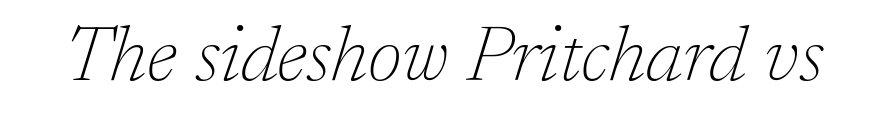
The letterforms sit at book weight or below. The space beneath each line is pristine and unruled. The letterforms sit shoulder to shoulder at normal distance. Do the characters align in a grid? No, the font is proportional. This rendering employs a face with finishing strokes, i.e., a serif. You can tell it's italic because the verticals aren't actually vertical.
